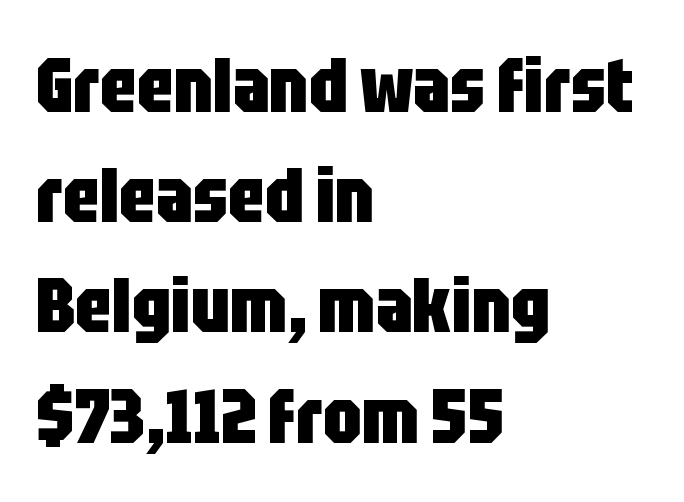
Q: Is the text bold? A: Yes.
Q: Is the text italic (slanted)? A: No, it is upright.
Q: Is the typeface a serif or a sans-serif typeface? A: Sans-serif.
Q: Is the text underlined? A: No.
Q: How is the paragraph aligned? A: Left-aligned.
Q: Is the spacing between letters normal or unusually wide? A: Normal.
Q: Is the spacing between lines tight, normal or loose? A: Normal.
Q: Width (condensed, normal, or wide)? A: Condensed.
Q: Stroke contrast? A: Low.
Q: x-height? A: Large.
Q: Monospaced? A: No.
